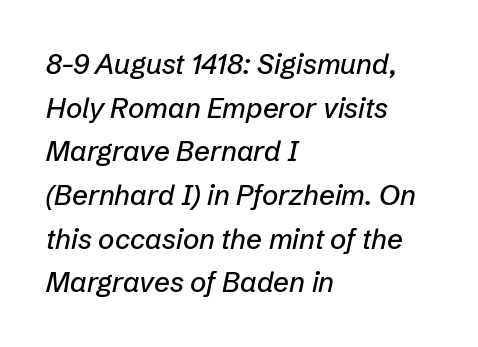
The image shows 28 px text type, italic (leaning right); set left-aligned, normal line spacing (1.56x), normal letter spacing, not underlined; low stroke contrast and a medium x-height.
